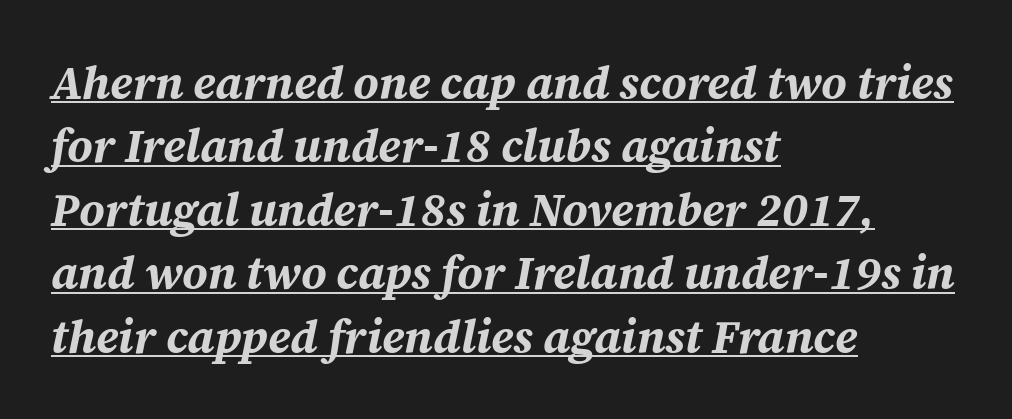
The image shows 46 px bold type, italic (leaning right); set left-aligned, normal line spacing (1.38x), normal letter spacing, underlined; medium stroke contrast and a medium x-height.
